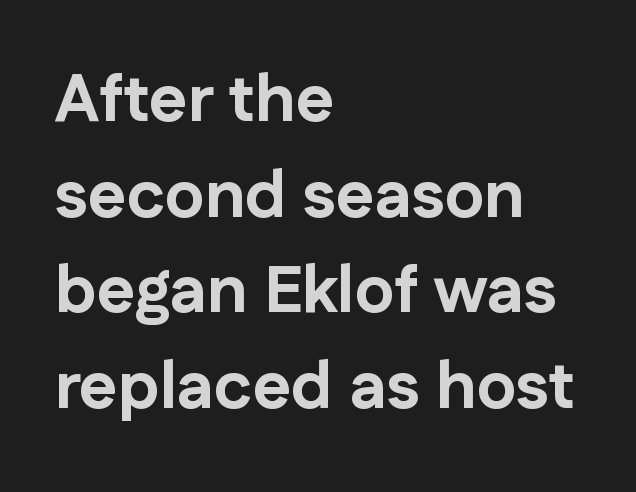
Q: Is the text bold? A: Yes.
Q: Is the text italic (slanted)? A: No, it is upright.
Q: Is the typeface a serif or a sans-serif typeface? A: Sans-serif.
Q: Is the text underlined? A: No.
Q: How is the paragraph aligned? A: Left-aligned.
Q: Is the spacing between letters normal or unusually wide? A: Normal.
Q: Is the spacing between lines tight, normal or loose? A: Normal.
Q: Width (condensed, normal, or wide)? A: Normal.
Q: Stroke contrast? A: Low.
Q: x-height? A: Medium.
Q: Monospaced? A: No.
